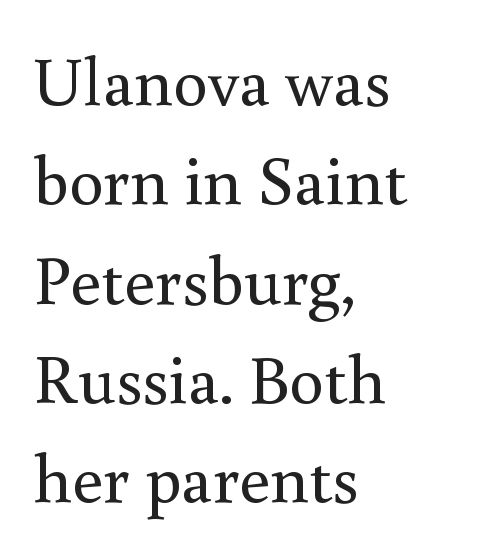
{"serif": "yes", "italic": "no", "bold": "no", "weight": "regular", "width": "normal", "stroke_contrast": "medium", "x_height": "small", "monospaced": "no", "underline": "no", "align": "left", "line_spacing": "normal", "line_spacing_ratio": 1.44, "letter_spacing": "normal", "letter_spacing_em": 0.0, "glyph_px": 69}
